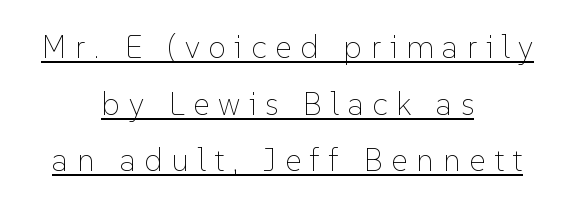
{"italic": "no", "bold": "no", "weight": "thin", "width": "normal", "stroke_contrast": "low", "x_height": "medium", "monospaced": "no", "underline": "yes", "align": "center", "line_spacing_ratio": 1.77, "letter_spacing": "wide", "letter_spacing_em": 0.27, "glyph_px": 32}
